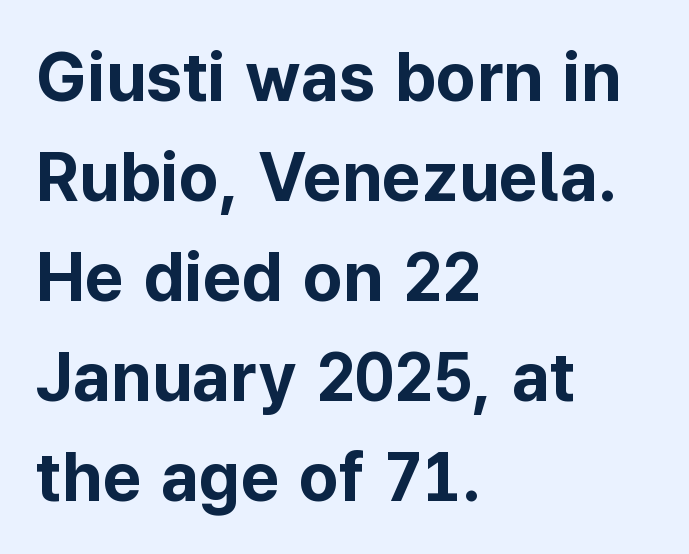
The specimen reads as upright at a glance. Students, this is bold: see how much ink each stroke carries. The paragraph has a hard left edge and a soft right edge. The passage shown is typed in a proportional face where columns would drift. Leading: standard. Look at the tracking — it's just the regular setting, nothing added.
